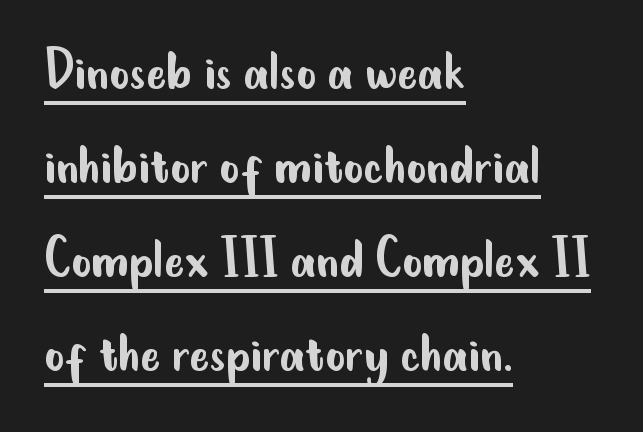
Q: Is the text bold? A: No.
Q: Is the text italic (slanted)? A: No, it is upright.
Q: Is the typeface a serif or a sans-serif typeface? A: Sans-serif.
Q: Is the text underlined? A: Yes.
Q: How is the paragraph aligned? A: Left-aligned.
Q: Is the spacing between letters normal or unusually wide? A: Normal.
Q: Is the spacing between lines tight, normal or loose? A: Normal.
Q: Width (condensed, normal, or wide)? A: Condensed.
Q: Stroke contrast? A: Low.
Q: x-height? A: Small.
Q: Monospaced? A: No.
